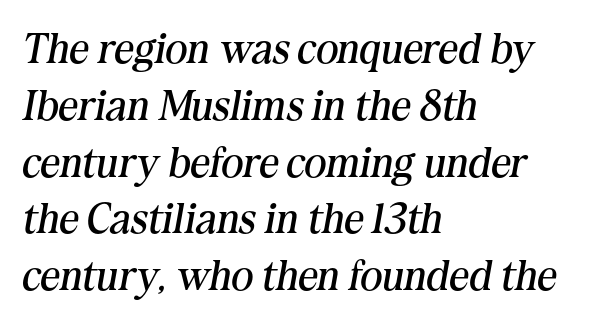
{"serif": "yes", "italic": "yes", "lean": "right", "slant_degrees": 10, "bold": "no", "weight": "regular", "width": "normal", "stroke_contrast": "medium", "x_height": "medium", "monospaced": "no", "underline": "no", "align": "left", "line_spacing": "normal", "line_spacing_ratio": 1.32, "letter_spacing": "normal", "letter_spacing_em": 0.0, "glyph_px": 43}
